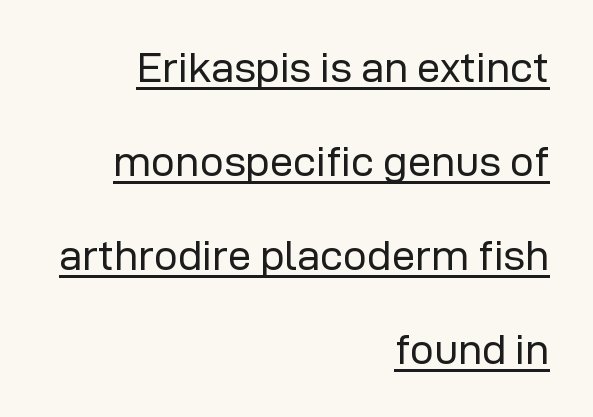
Q: Is the text bold? A: No.
Q: Is the text italic (slanted)? A: No, it is upright.
Q: Is the typeface a serif or a sans-serif typeface? A: Sans-serif.
Q: Is the text underlined? A: Yes.
Q: How is the paragraph aligned? A: Right-aligned.
Q: Is the spacing between letters normal or unusually wide? A: Normal.
Q: Is the spacing between lines tight, normal or loose? A: Loose.
Q: Width (condensed, normal, or wide)? A: Normal.
Q: Stroke contrast? A: Low.
Q: x-height? A: Medium.
Q: Monospaced? A: No.
